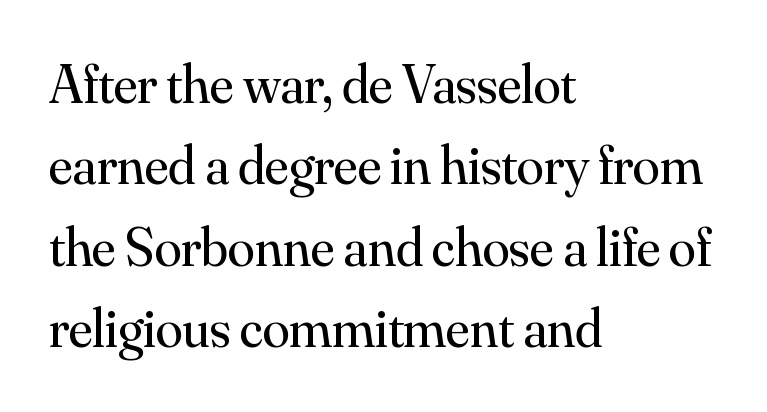
{"serif": "yes", "italic": "no", "bold": "no", "weight": "regular", "width": "normal", "stroke_contrast": "medium", "x_height": "small", "monospaced": "no", "underline": "no", "align": "left", "line_spacing": "normal", "line_spacing_ratio": 1.48, "letter_spacing": "normal", "letter_spacing_em": 0.0, "glyph_px": 55}
